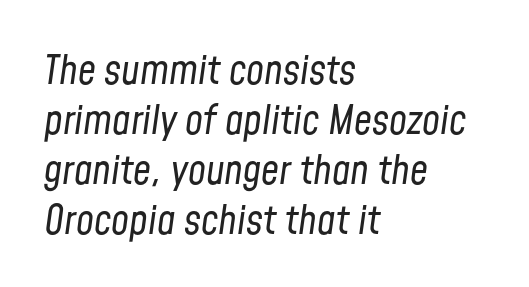
The image shows 40 px regular-weight, condensed type, italic (leaning right); set left-aligned, normal line spacing (1.25x), normal letter spacing, not underlined; low stroke contrast and a medium x-height.
